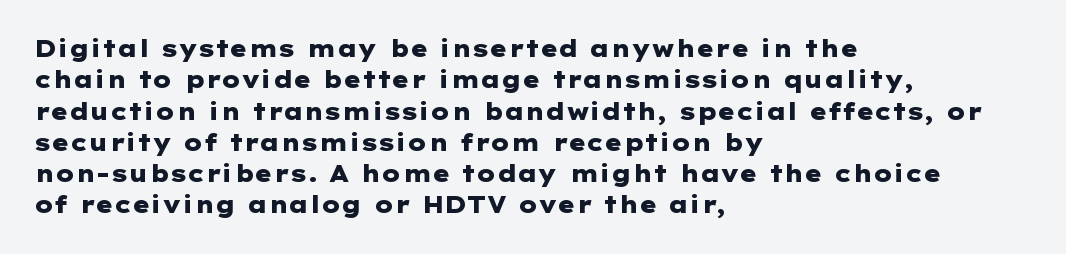
The image shows 23 px bold type, upright; set left-aligned, normal line spacing (1.36x), normal letter spacing, not underlined.
